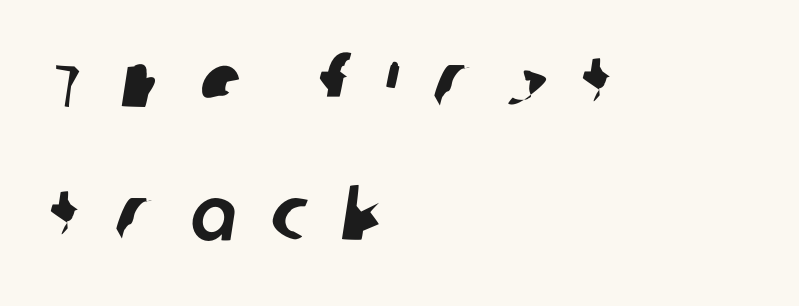
{"serif": "no", "width": "normal", "stroke_contrast": "low", "x_height": "large", "monospaced": "no", "underline": "no", "align": "left", "line_spacing_ratio": 1.75, "letter_spacing": "wide", "letter_spacing_em": 0.47, "glyph_px": 76}
